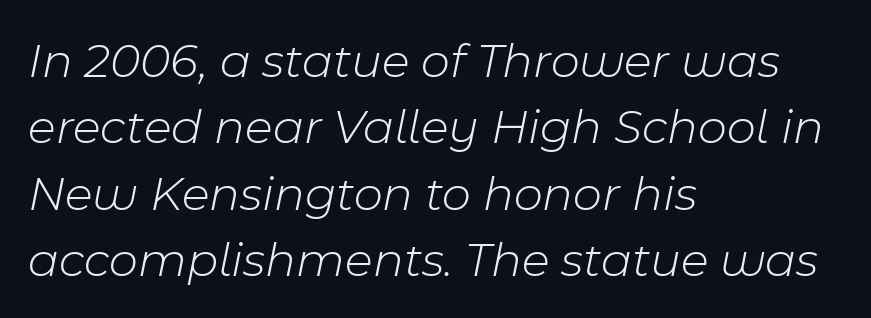
Each new line begins a customary step beneath the previous one. What stands out about the letter spacing? Nothing — it is the standard amount. A typesetter would call this proportional, since set widths differ per character. If you drew a line through each stem, it would be angled. A classic flush-left, rag-right setting is used for this passage. The specimen omits any rule beneath the text block's lines.
